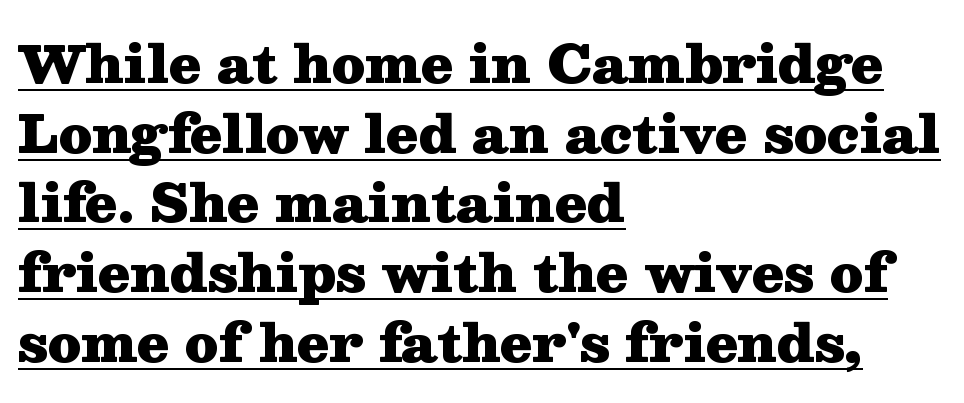
The image shows 52 px heavy, wide serif type, upright; set left-aligned, normal line spacing (1.34x), normal letter spacing, underlined; medium stroke contrast and a medium x-height.
